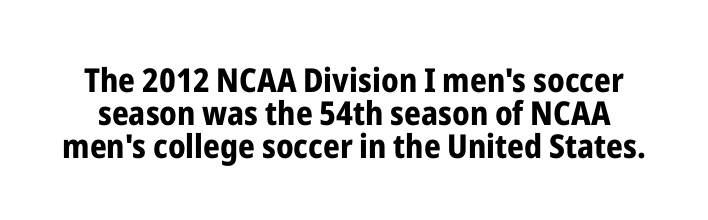
The image shows 33 px bold, condensed sans-serif type, upright; set tight line spacing (1.0x), normal letter spacing, not underlined; low stroke contrast and a medium x-height.
